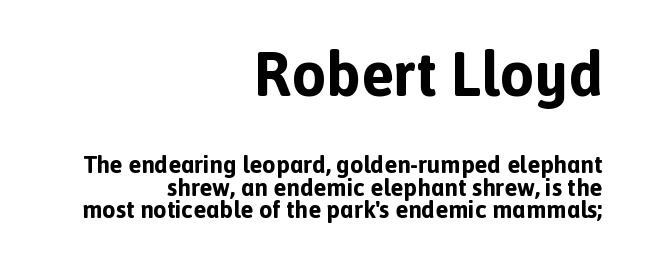
Q: Is the text bold? A: Yes.
Q: Is the text italic (slanted)? A: No, it is upright.
Q: Is the typeface a serif or a sans-serif typeface? A: Sans-serif.
Q: Is the text underlined? A: No.
Q: How is the paragraph aligned? A: Right-aligned.
Q: Is the spacing between letters normal or unusually wide? A: Normal.
Q: Is the spacing between lines tight, normal or loose? A: Tight.
Q: Which block of text is set in a larger size, the first (top) or the second (bottom)? A: The first (top) one.
Q: Width (condensed, normal, or wide)? A: Normal.
Q: x-height? A: Medium.
Q: Monospaced? A: No.
